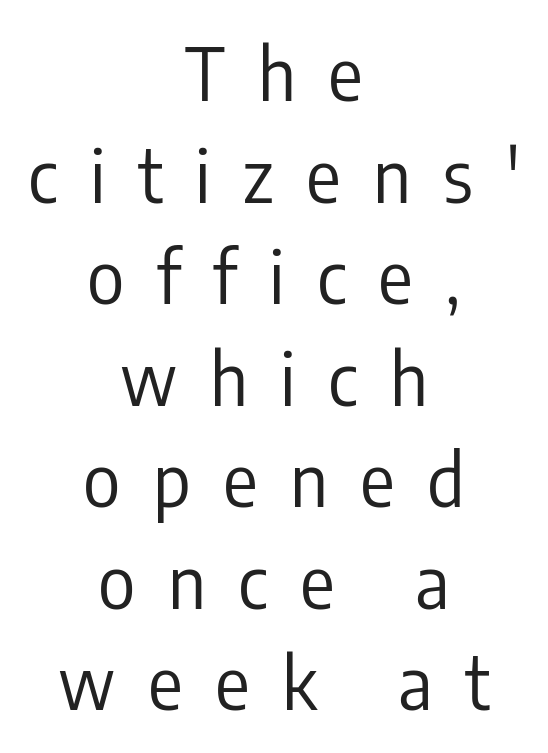
{"serif": "no", "italic": "no", "bold": "no", "weight": "regular", "width": "condensed", "stroke_contrast": "low", "x_height": "medium", "monospaced": "no", "underline": "no", "align": "center", "line_spacing": "normal", "line_spacing_ratio": 1.41, "letter_spacing": "wide", "letter_spacing_em": 0.45, "glyph_px": 72}
